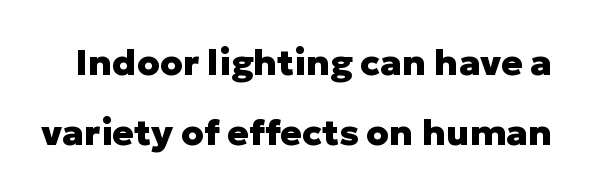
{"serif": "no", "italic": "no", "bold": "yes", "weight": "heavy", "width": "normal", "stroke_contrast": "low", "x_height": "medium", "monospaced": "no", "underline": "no", "line_spacing": "loose", "line_spacing_ratio": 1.95, "letter_spacing": "normal", "letter_spacing_em": 0.0, "glyph_px": 36}
